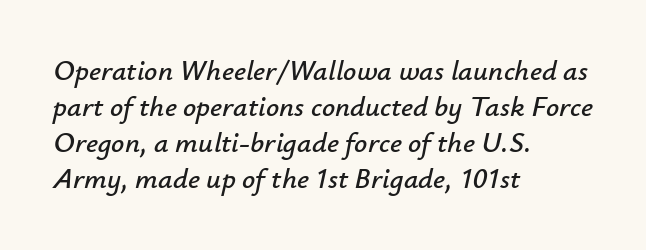
{"italic": "yes", "lean": "right", "slant_degrees": 12, "width": "normal", "stroke_contrast": "low", "x_height": "small", "monospaced": "no", "underline": "no", "align": "left", "line_spacing_ratio": 1.24, "letter_spacing": "normal", "letter_spacing_em": 0.0, "glyph_px": 29}
